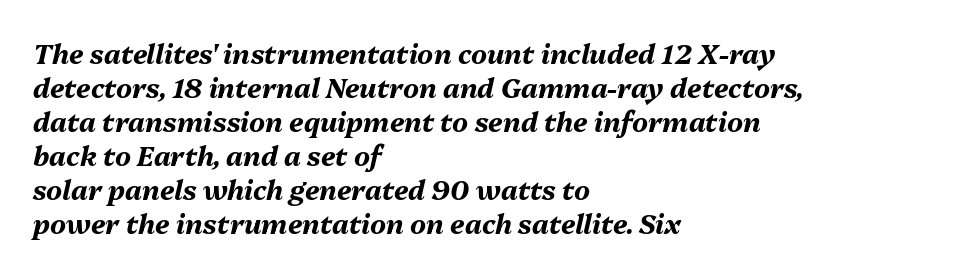
{"italic": "yes", "lean": "right", "slant_degrees": 13, "bold": "yes", "underline": "no", "align": "left", "line_spacing": "normal", "line_spacing_ratio": 1.26, "letter_spacing": "normal", "letter_spacing_em": 0.0, "glyph_px": 27}
